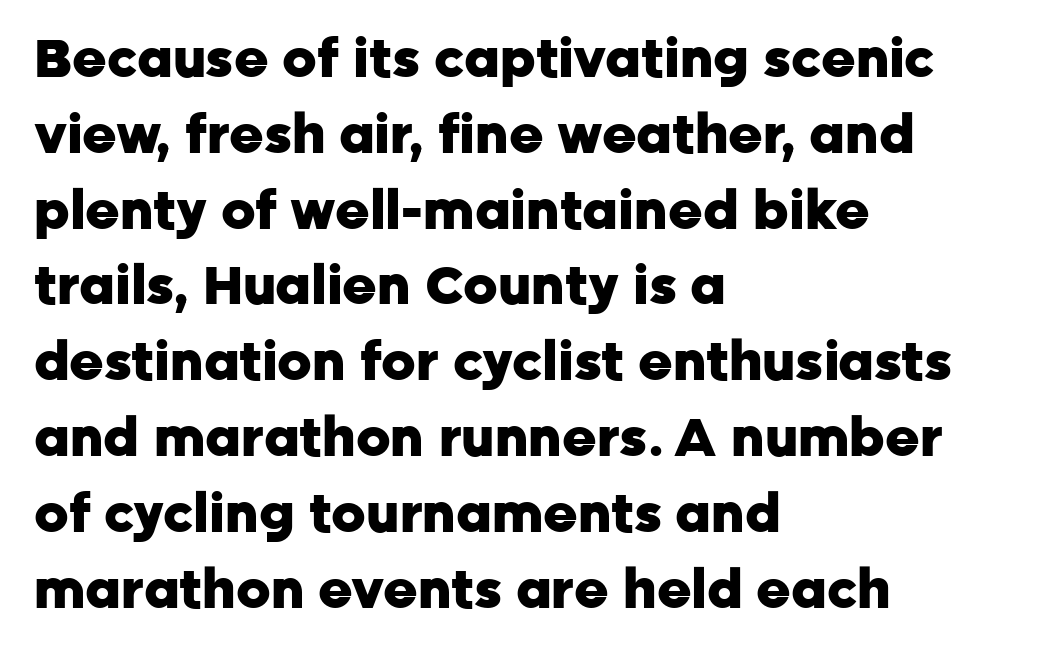
As a designer I'd log this as weight 700, bold. The words here are not underlined. In terms of leading, this rendering sits right in the middle. Inter-character spacing is left at the font's built-in metrics. The specimen reads as upright at a glance. The passage shown is typeset with a sans-serif family.
